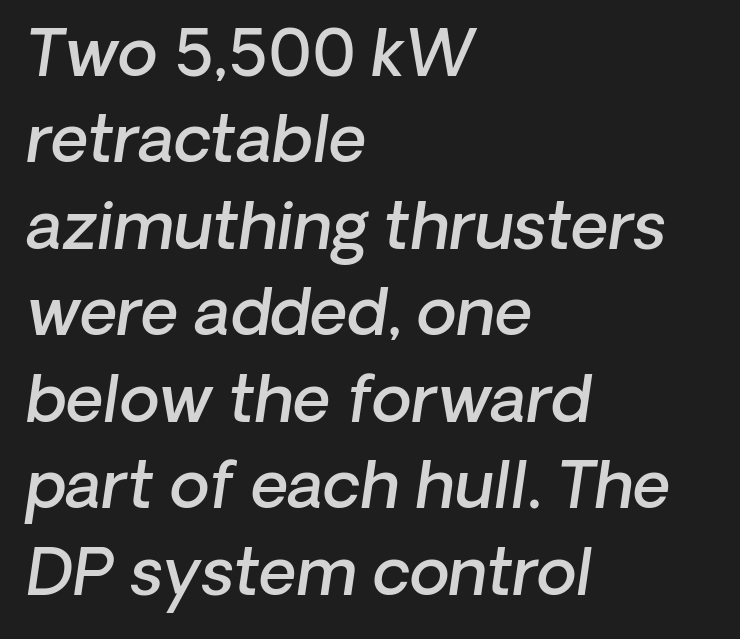
Q: Is the text bold? A: Semi-bold.
Q: Is the typeface a serif or a sans-serif typeface? A: Sans-serif.
Q: Is the text underlined? A: No.
Q: How is the paragraph aligned? A: Left-aligned.
Q: Is the spacing between letters normal or unusually wide? A: Normal.
Q: Is the spacing between lines tight, normal or loose? A: Normal.
Q: Width (condensed, normal, or wide)? A: Normal.
Q: Stroke contrast? A: Low.
Q: x-height? A: Medium.
Q: Monospaced? A: No.
